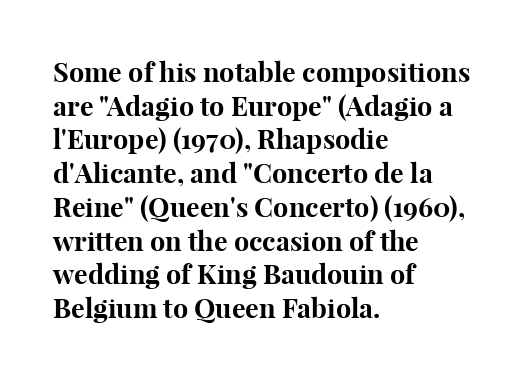
{"italic": "no", "bold": "yes", "underline": "no", "align": "left", "line_spacing": "normal", "line_spacing_ratio": 1.25, "letter_spacing": "normal", "letter_spacing_em": 0.0, "glyph_px": 27}
